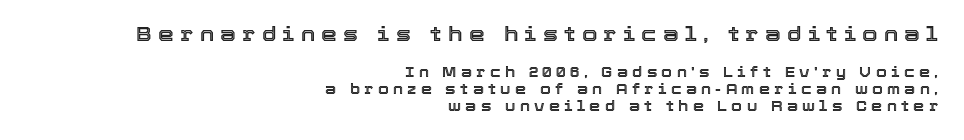
Glance below the letters and you will spot only blank space. The font's upright variant was chosen for this text. These lines are set flush right with a ragged left edge. The tracking jumps out immediately: characters are airy and widely separated.
